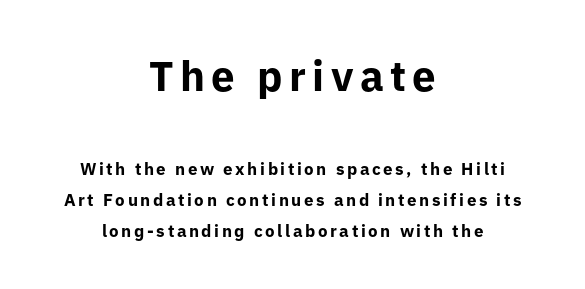
Note the varied advance widths — an 'i' is clearly narrower than an 'm'. Nothing sits at the stroke ends, so this counts as sans-serif. Posture: straight, roman, zero tilt. Every row of glyphs is offset so its center matches the block's center. The face used here has the dense, thick strokes of a bold.
